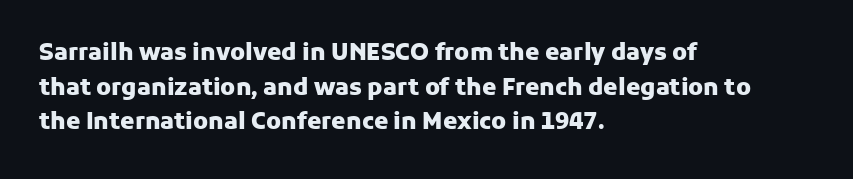
Q: Is the text bold? A: Yes.
Q: Is the text italic (slanted)? A: No, it is upright.
Q: Is the text underlined? A: No.
Q: How is the paragraph aligned? A: Left-aligned.
Q: Is the spacing between letters normal or unusually wide? A: Normal.
Q: Is the spacing between lines tight, normal or loose? A: Normal.
